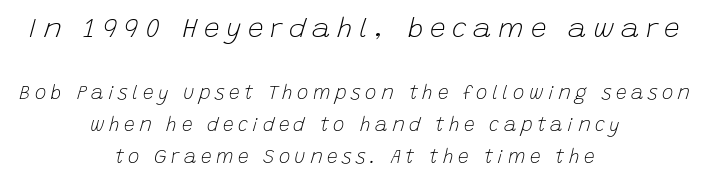
Q: Is the text bold? A: No.
Q: Is the text italic (slanted)? A: Yes, it leans right by about 15 degrees.
Q: Is the text underlined? A: No.
Q: How is the paragraph aligned? A: Centered.
Q: Is the spacing between letters normal or unusually wide? A: Unusually wide.
Q: Is the spacing between lines tight, normal or loose? A: Normal.
Q: Which block of text is set in a larger size, the first (top) or the second (bottom)? A: The first (top) one.
Q: Width (condensed, normal, or wide)? A: Normal.
Q: Stroke contrast? A: Low.
Q: x-height? A: Large.
Q: Monospaced? A: No.
